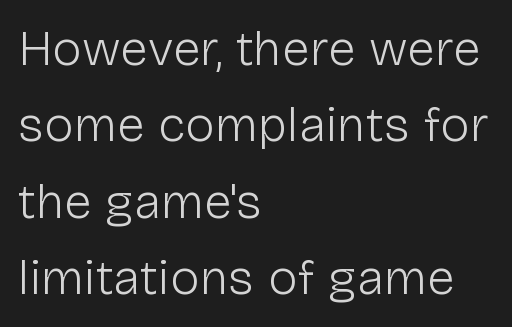
Regarding leading, the lines here are spaced in the standard way. Clear beneath every line of the passage. Unlike a traditional serif, this face leaves its strokes unadorned. These lines are set flush left with a ragged right edge. The rendering uses natural spacing where letterforms have individual widths.
